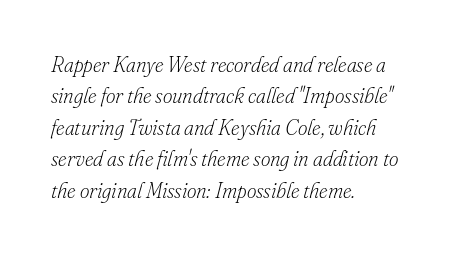
Q: Is the text bold? A: No.
Q: Is the text italic (slanted)? A: Yes, it leans right by about 16 degrees.
Q: Is the text underlined? A: No.
Q: How is the paragraph aligned? A: Left-aligned.
Q: Is the spacing between letters normal or unusually wide? A: Normal.
Q: Is the spacing between lines tight, normal or loose? A: Normal.
